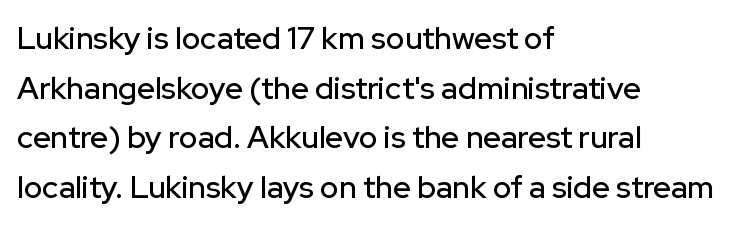
Q: Is the text italic (slanted)? A: No, it is upright.
Q: Is the typeface a serif or a sans-serif typeface? A: Sans-serif.
Q: Is the text underlined? A: No.
Q: How is the paragraph aligned? A: Left-aligned.
Q: Is the spacing between letters normal or unusually wide? A: Normal.
Q: Is the spacing between lines tight, normal or loose? A: Normal.
Q: Width (condensed, normal, or wide)? A: Normal.
Q: Stroke contrast? A: Low.
Q: x-height? A: Medium.
Q: Monospaced? A: No.
